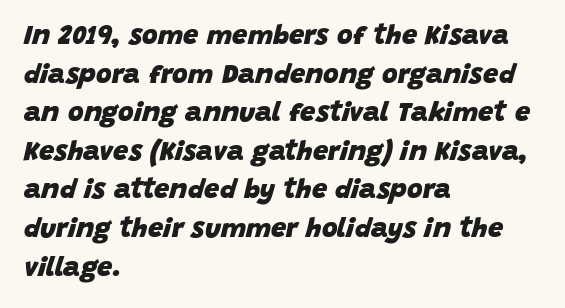
Q: Is the text bold? A: Yes.
Q: Is the text italic (slanted)? A: Yes, it leans right by about 15 degrees.
Q: Is the text underlined? A: No.
Q: How is the paragraph aligned? A: Left-aligned.
Q: Is the spacing between letters normal or unusually wide? A: Normal.
Q: Is the spacing between lines tight, normal or loose? A: Normal.
